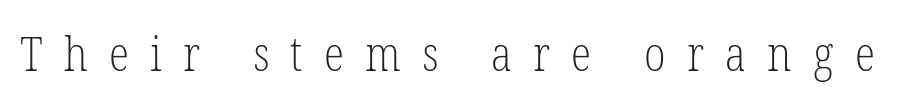
Q: Is the text bold? A: No.
Q: Is the text italic (slanted)? A: No, it is upright.
Q: Is the typeface a serif or a sans-serif typeface? A: Serif.
Q: Is the text underlined? A: No.
Q: Is the spacing between letters normal or unusually wide? A: Unusually wide.
Q: Width (condensed, normal, or wide)? A: Condensed.
Q: Stroke contrast? A: Low.
Q: x-height? A: Medium.
Q: Monospaced? A: No.
